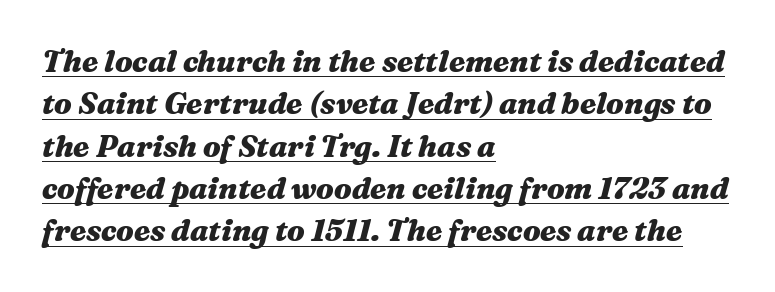
The image shows 30 px heavy, wide type, italic (leaning right); set left-aligned, normal line spacing (1.41x), normal letter spacing, underlined; medium stroke contrast and a medium x-height.
